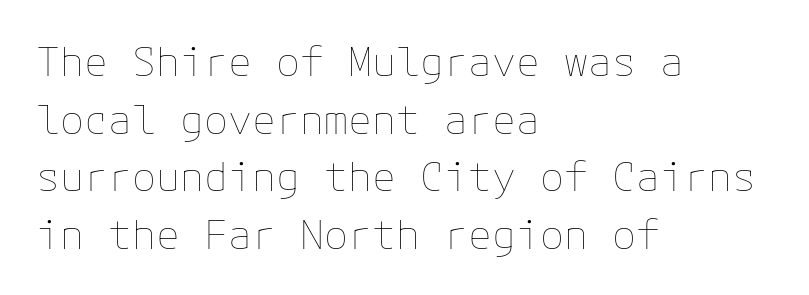
The image shows 40 px thin type, upright; set left-aligned, normal line spacing (1.44x), normal letter spacing, not underlined; low stroke contrast and a medium x-height.
